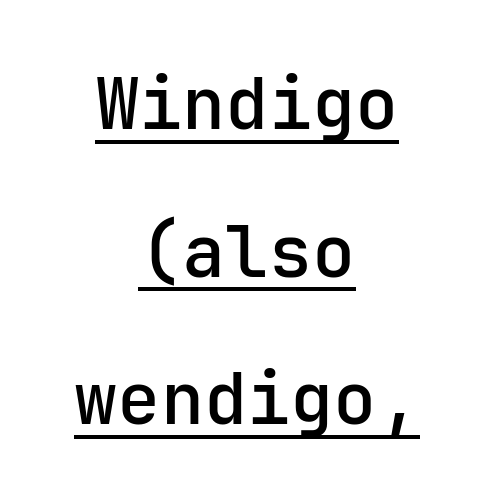
{"serif": "no", "italic": "no", "width": "normal", "stroke_contrast": "low", "x_height": "medium", "monospaced": "yes", "underline": "yes", "align": "center", "line_spacing": "loose", "line_spacing_ratio": 2.05, "letter_spacing": "normal", "letter_spacing_em": 0.0, "glyph_px": 72}
